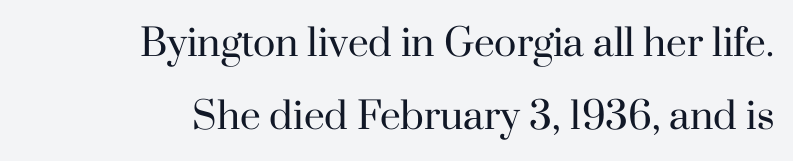
Q: Is the text bold? A: No.
Q: Is the text italic (slanted)? A: No, it is upright.
Q: Is the typeface a serif or a sans-serif typeface? A: Serif.
Q: Is the text underlined? A: No.
Q: How is the paragraph aligned? A: Right-aligned.
Q: Is the spacing between letters normal or unusually wide? A: Normal.
Q: Is the spacing between lines tight, normal or loose? A: Loose.
Q: Width (condensed, normal, or wide)? A: Normal.
Q: Stroke contrast? A: High.
Q: x-height? A: Small.
Q: Monospaced? A: No.
